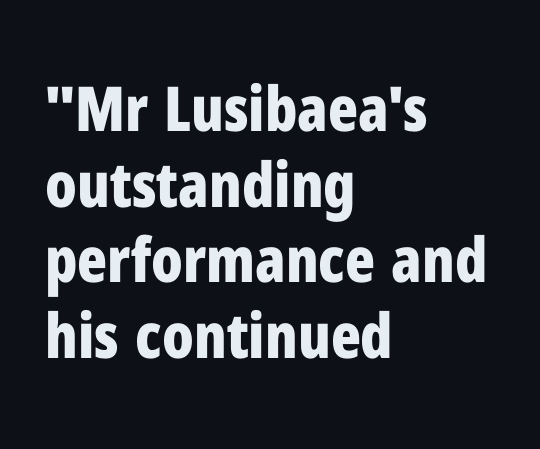
The image shows 62 px bold, condensed sans-serif type, upright; set left-aligned, line spacing 1.22x, normal letter spacing, not underlined; low stroke contrast and a medium x-height.
